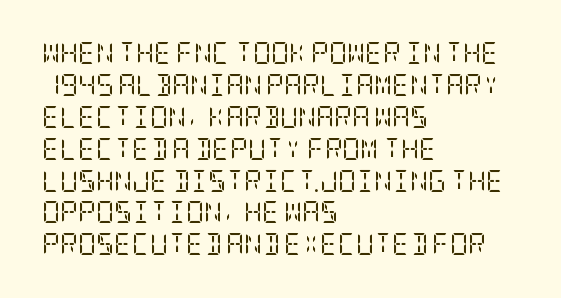
The image shows 22 px text type, upright; set left-aligned, normal line spacing (1.45x), normal letter spacing, not underlined.
